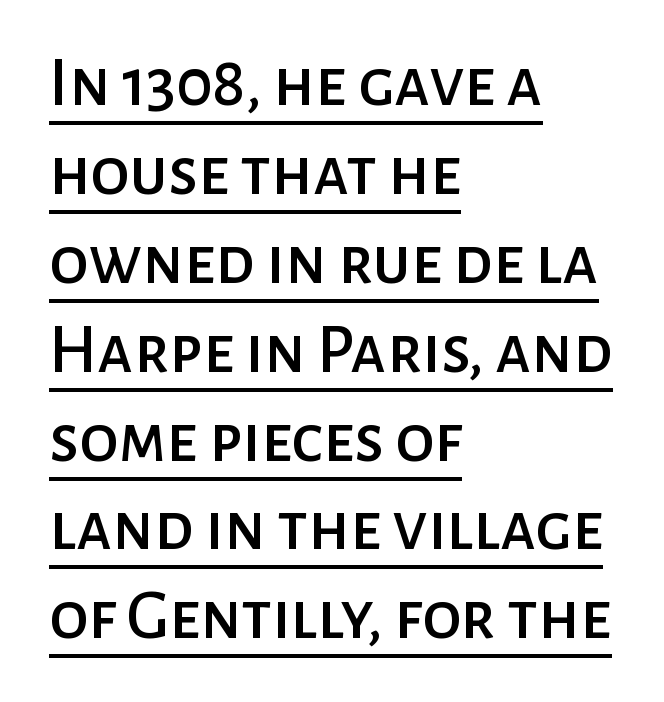
The image shows 70 px sans-serif type, upright; set left-aligned, normal line spacing (1.27x), normal letter spacing, underlined; low stroke contrast and a medium x-height.
